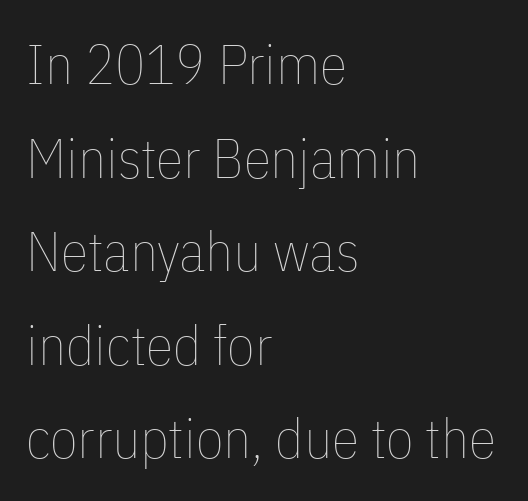
{"italic": "no", "bold": "no", "weight": "thin", "width": "condensed", "stroke_contrast": "low", "x_height": "medium", "monospaced": "no", "underline": "no", "align": "left", "line_spacing": "normal", "line_spacing_ratio": 1.67, "letter_spacing": "normal", "letter_spacing_em": 0.0, "glyph_px": 56}
